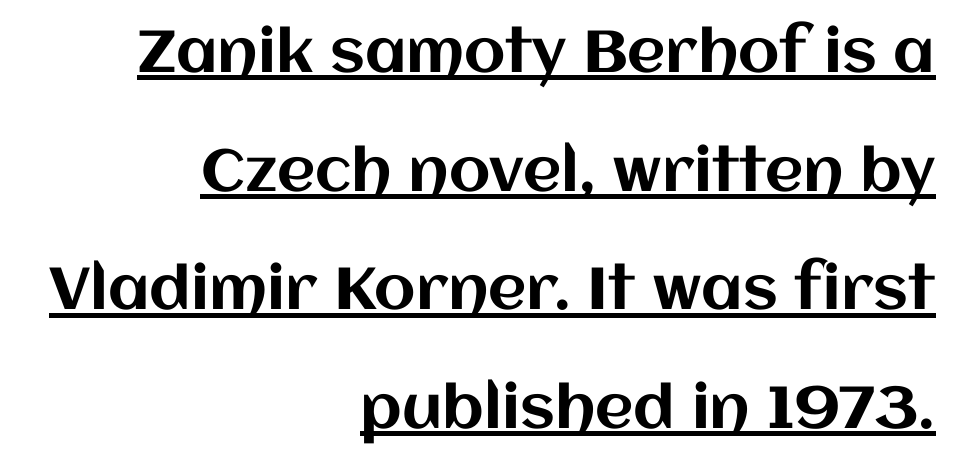
The image shows 59 px text type, upright; set right-aligned, loose line spacing (2.01x), normal letter spacing, underlined; medium stroke contrast and a large x-height.
